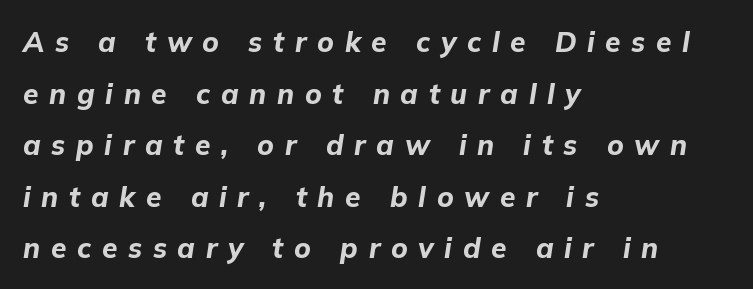
Has an underline been added? It has not. This sample has the flowing, uneven cadence of proportional lettering. Does the copy run flush right? No — it runs flush left. Look at the tracking — it's clearly loosened, letters drifting apart. An italicized treatment has been applied to the whole sample.
